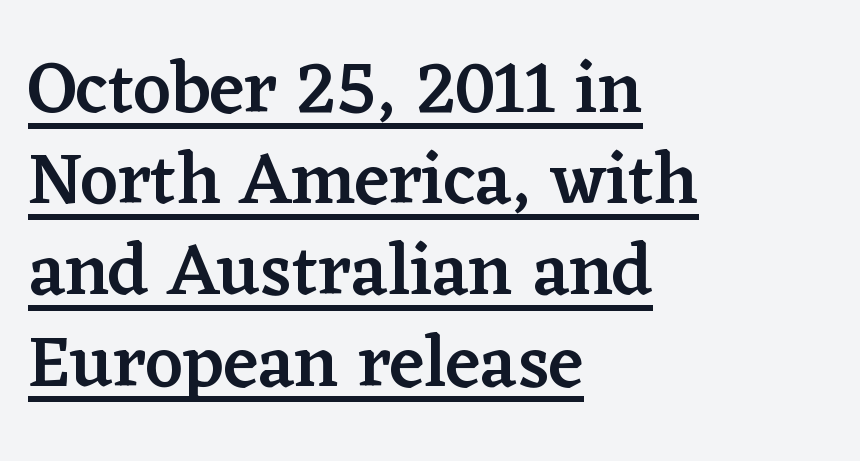
The paragraph shown leans on its left margin. Summary of vertical rhythm: regular, with standard interline spacing. A typesetter would call this zero additional tracking. The specimen includes a rule beneath the text block's lines. The font family rendered here belongs to the serif group. Looks like regular typesetting: each glyph gets only the width it needs.
